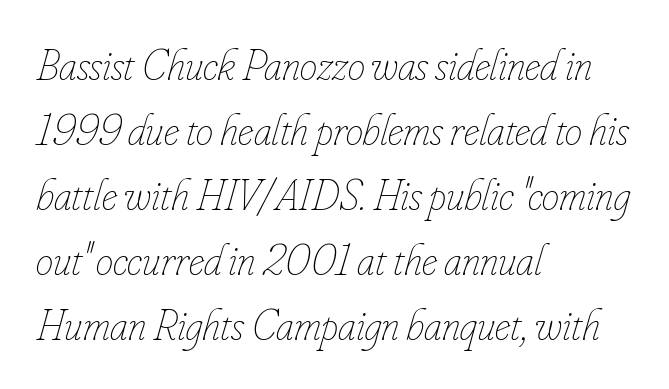
{"italic": "yes", "lean": "right", "slant_degrees": 16, "bold": "no", "weight": "thin", "width": "condensed", "stroke_contrast": "low", "x_height": "small", "monospaced": "no", "underline": "no", "align": "left", "line_spacing": "normal", "line_spacing_ratio": 1.48, "letter_spacing": "normal", "letter_spacing_em": 0.0, "glyph_px": 44}
